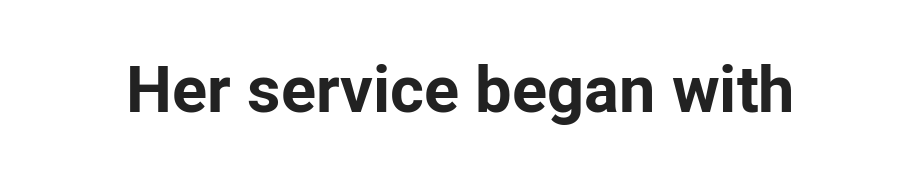
{"serif": "no", "italic": "no", "bold": "yes", "weight": "bold", "width": "normal", "stroke_contrast": "low", "x_height": "medium", "monospaced": "no", "underline": "no", "letter_spacing": "normal", "letter_spacing_em": 0.0, "glyph_px": 65}
